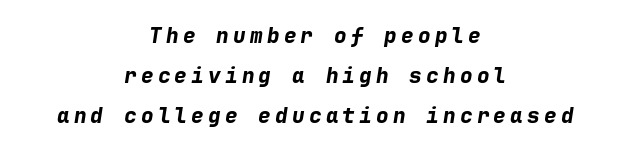
Q: Is the text bold? A: Yes.
Q: Is the text italic (slanted)? A: Yes, it leans right by about 9 degrees.
Q: Is the text underlined? A: No.
Q: How is the paragraph aligned? A: Centered.
Q: Is the spacing between letters normal or unusually wide? A: Unusually wide.
Q: Is the spacing between lines tight, normal or loose? A: Loose.
